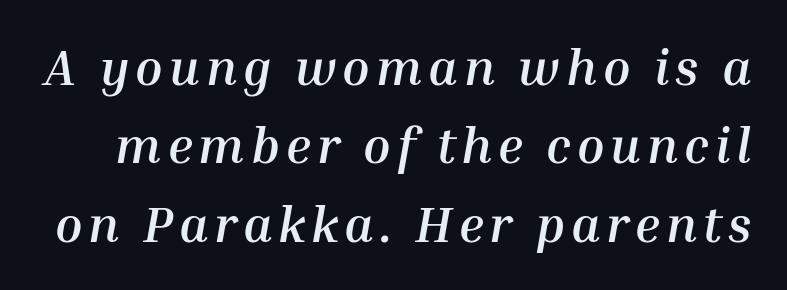
Q: Is the text bold? A: Yes.
Q: Is the text italic (slanted)? A: Yes, it leans right by about 10 degrees.
Q: Is the text underlined? A: No.
Q: Is the spacing between lines tight, normal or loose? A: Normal.
Q: Width (condensed, normal, or wide)? A: Normal.
Q: Stroke contrast? A: Medium.
Q: x-height? A: Medium.
Q: Monospaced? A: No.
